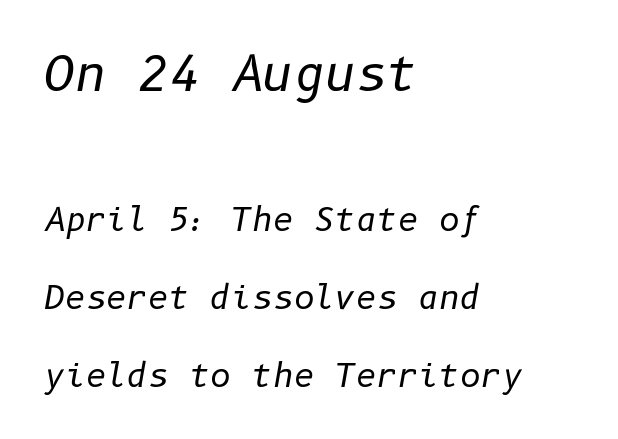
{"italic": "yes", "lean": "right", "slant_degrees": 10, "bold": "no", "weight": "regular", "width": "normal", "stroke_contrast": "low", "x_height": "medium", "underline": "no", "align": "left", "line_spacing": "loose", "line_spacing_ratio": 2.44, "letter_spacing": "normal", "letter_spacing_em": 0.0, "larger_block": "first", "size_ratio": 1.5, "glyph_px": 48}
